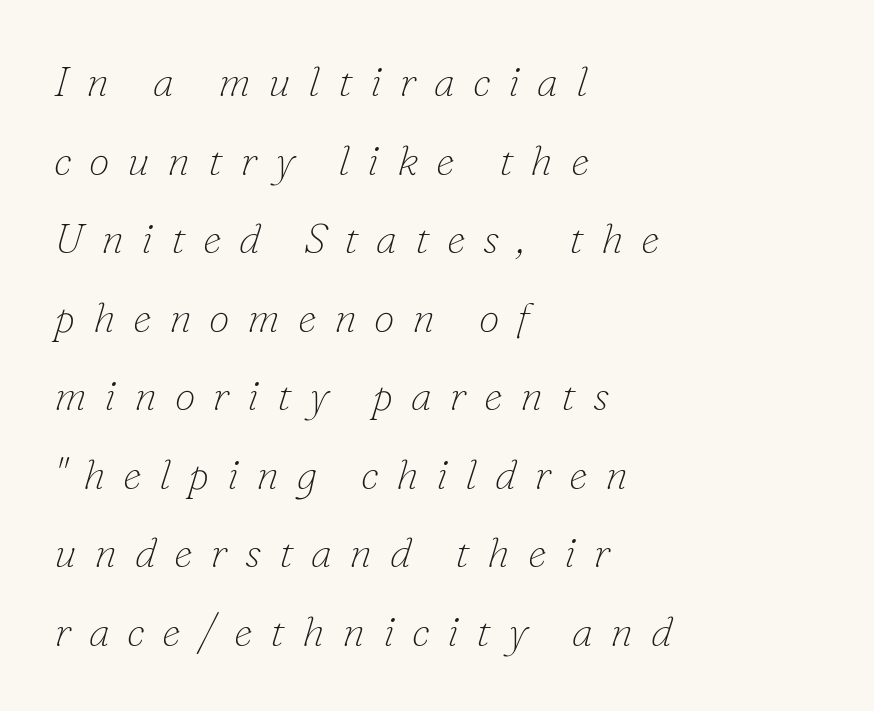
Notice how the stems are inclined rather than vertical — that's the hallmark of italics. The type is letterspaced generously, with wide tracking. Quick note: underline off. Casual observation: everything's shoved over to the left.
